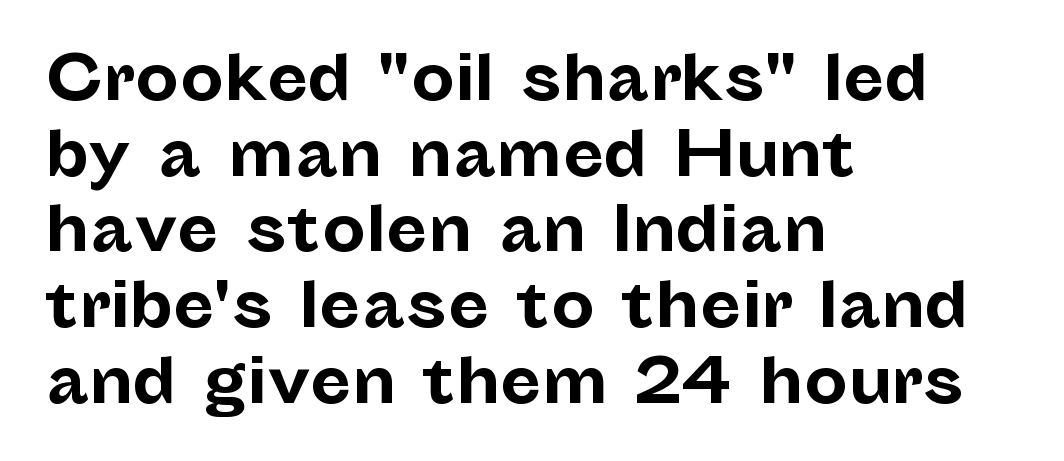
The image shows 61 px bold sans-serif type, upright; set left-aligned, line spacing 1.24x, normal letter spacing, not underlined; low stroke contrast and a medium x-height.
